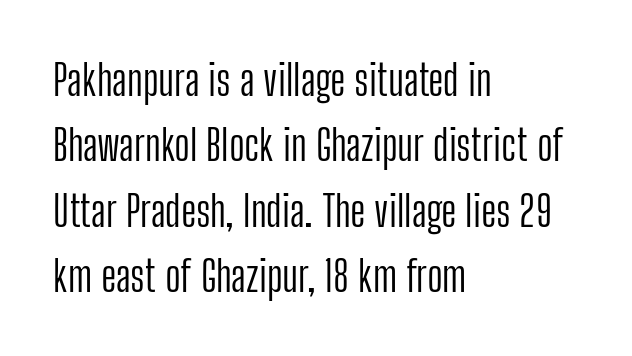
Q: Is the text bold? A: No.
Q: Is the text italic (slanted)? A: No, it is upright.
Q: Is the typeface a serif or a sans-serif typeface? A: Sans-serif.
Q: Is the text underlined? A: No.
Q: How is the paragraph aligned? A: Left-aligned.
Q: Is the spacing between letters normal or unusually wide? A: Normal.
Q: Is the spacing between lines tight, normal or loose? A: Normal.
Q: Width (condensed, normal, or wide)? A: Condensed.
Q: Stroke contrast? A: Low.
Q: x-height? A: Medium.
Q: Monospaced? A: No.
